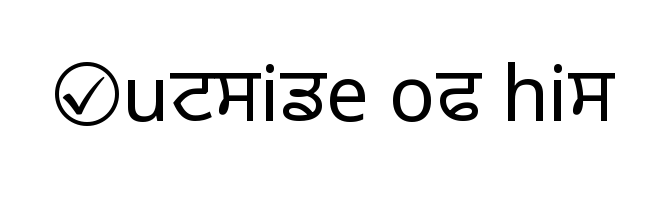
The image shows 77 px light sans-serif type, upright; set normal letter spacing, not underlined; low stroke contrast and a medium x-height.
